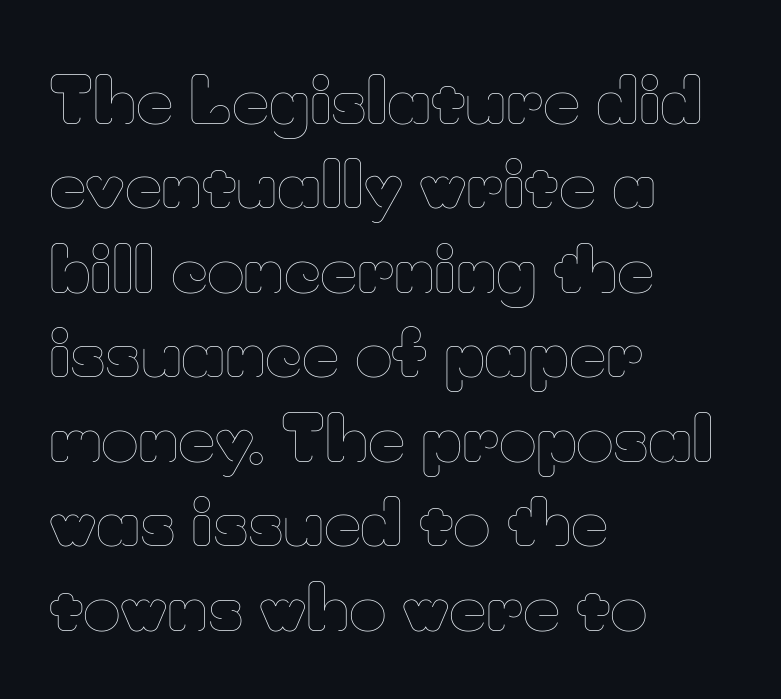
Q: Is the text bold? A: No.
Q: Is the text italic (slanted)? A: No, it is upright.
Q: Is the text underlined? A: No.
Q: How is the paragraph aligned? A: Left-aligned.
Q: Is the spacing between letters normal or unusually wide? A: Normal.
Q: Is the spacing between lines tight, normal or loose? A: Normal.
Q: Width (condensed, normal, or wide)? A: Normal.
Q: Stroke contrast? A: Low.
Q: x-height? A: Small.
Q: Monospaced? A: No.
